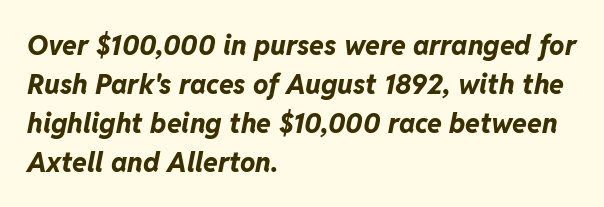
The image shows 27 px bold type, italic (leaning right); set left-aligned, normal line spacing (1.44x), normal letter spacing, not underlined.
